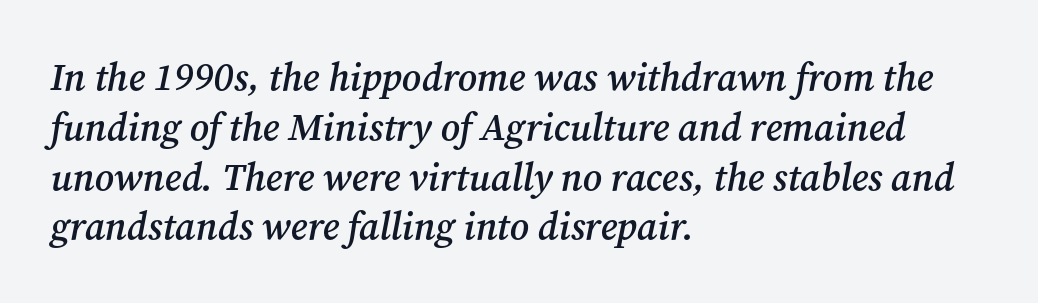
The image shows 38 px semibold serif type, italic (leaning right); set left-aligned, normal line spacing (1.31x), normal letter spacing, not underlined; medium stroke contrast and a medium x-height.
